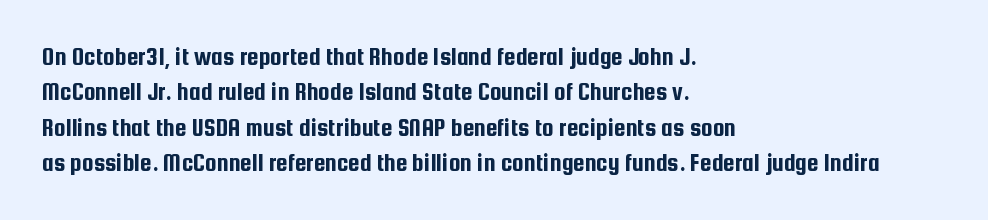
Q: Is the text italic (slanted)? A: No, it is upright.
Q: Is the text underlined? A: No.
Q: How is the paragraph aligned? A: Left-aligned.
Q: Is the spacing between letters normal or unusually wide? A: Normal.
Q: Is the spacing between lines tight, normal or loose? A: Normal.
